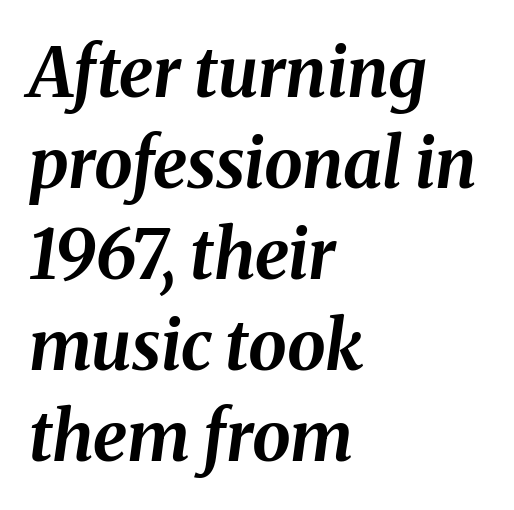
{"italic": "yes", "lean": "right", "slant_degrees": 8, "bold": "yes", "weight": "bold", "width": "normal", "stroke_contrast": "medium", "x_height": "medium", "monospaced": "no", "underline": "no", "align": "left", "line_spacing": "normal", "line_spacing_ratio": 1.32, "letter_spacing": "normal", "letter_spacing_em": 0.0, "glyph_px": 69}
